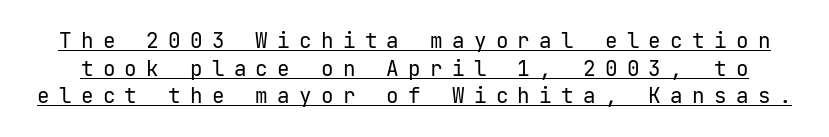
Q: Is the text bold? A: No.
Q: Is the text italic (slanted)? A: No, it is upright.
Q: Is the text underlined? A: Yes.
Q: Is the spacing between letters normal or unusually wide? A: Unusually wide.
Q: Is the spacing between lines tight, normal or loose? A: Normal.
